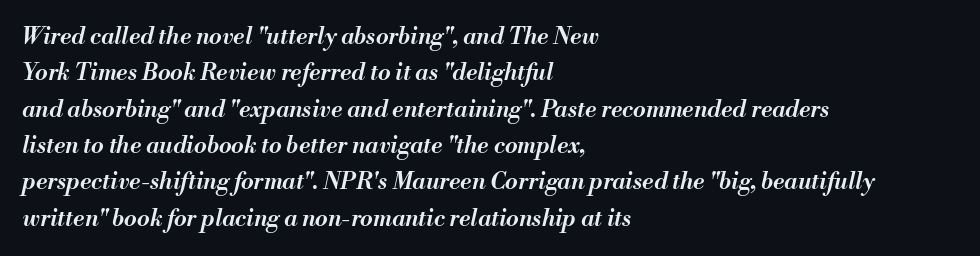
Q: Is the text bold? A: Semi-bold.
Q: Is the text italic (slanted)? A: Yes, it leans right by about 13 degrees.
Q: Is the text underlined? A: No.
Q: How is the paragraph aligned? A: Left-aligned.
Q: Is the spacing between letters normal or unusually wide? A: Normal.
Q: Is the spacing between lines tight, normal or loose? A: Normal.
